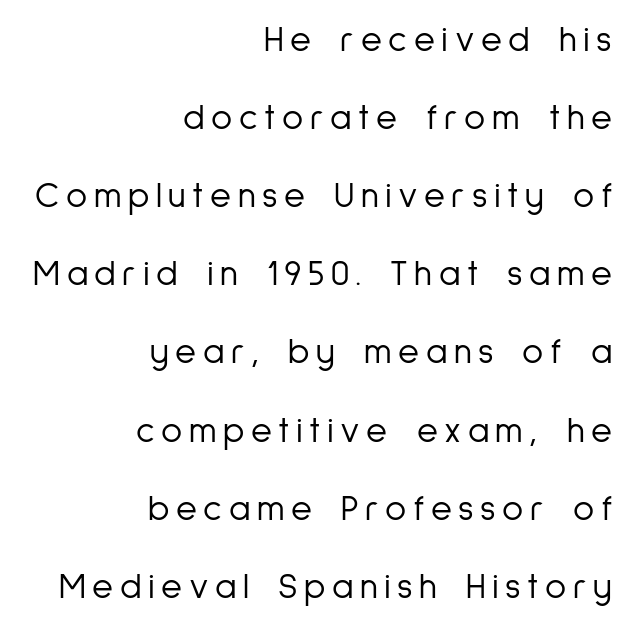
The letters stand straight up with perfectly vertical stems. The font is comparable to plain body text, perhaps lighter. The foot of each line stays bare and open. Letterform terminals end flat and unadorned throughout the passage.
